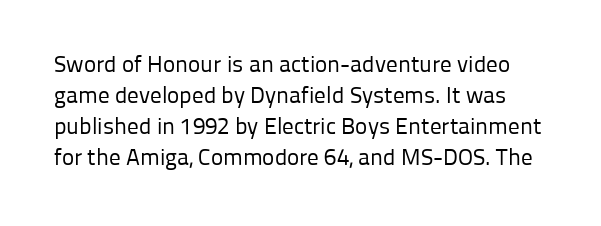
Q: Is the text bold? A: No.
Q: Is the text italic (slanted)? A: No, it is upright.
Q: Is the text underlined? A: No.
Q: Is the spacing between letters normal or unusually wide? A: Normal.
Q: Is the spacing between lines tight, normal or loose? A: Normal.
